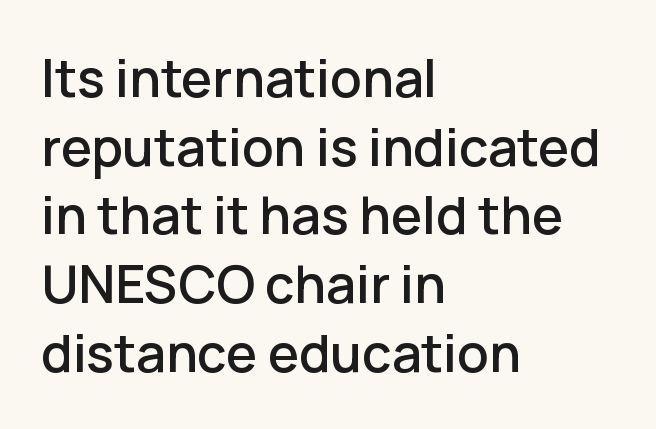
Q: Is the text italic (slanted)? A: No, it is upright.
Q: Is the typeface a serif or a sans-serif typeface? A: Sans-serif.
Q: Is the text underlined? A: No.
Q: How is the paragraph aligned? A: Left-aligned.
Q: Is the spacing between letters normal or unusually wide? A: Normal.
Q: Is the spacing between lines tight, normal or loose? A: Normal.
Q: Width (condensed, normal, or wide)? A: Normal.
Q: Stroke contrast? A: Low.
Q: x-height? A: Medium.
Q: Monospaced? A: No.
